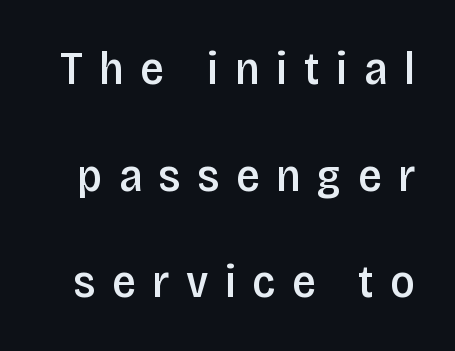
Q: Is the text bold? A: Semi-bold.
Q: Is the text italic (slanted)? A: No, it is upright.
Q: Is the typeface a serif or a sans-serif typeface? A: Sans-serif.
Q: Is the text underlined? A: No.
Q: Is the spacing between letters normal or unusually wide? A: Unusually wide.
Q: Is the spacing between lines tight, normal or loose? A: Loose.
Q: Width (condensed, normal, or wide)? A: Condensed.
Q: Stroke contrast? A: Low.
Q: x-height? A: Large.
Q: Monospaced? A: No.
